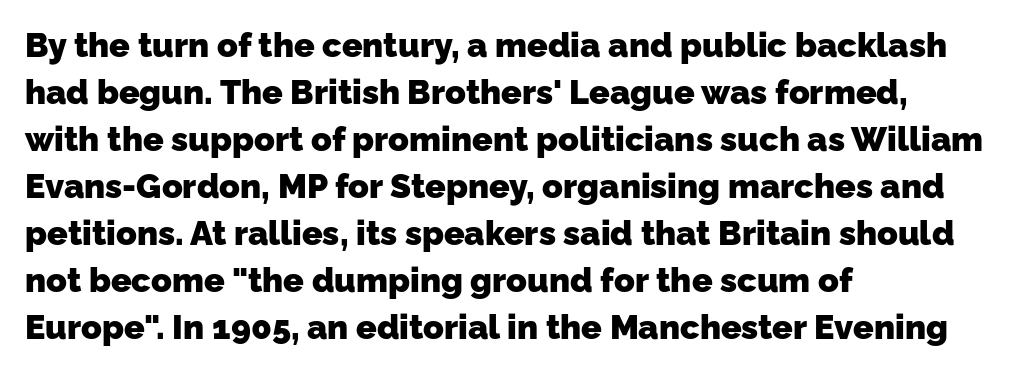
{"serif": "no", "bold": "yes", "weight": "heavy", "width": "normal", "stroke_contrast": "low", "x_height": "medium", "monospaced": "no", "underline": "no", "align": "left", "line_spacing": "normal", "line_spacing_ratio": 1.38, "letter_spacing": "normal", "letter_spacing_em": 0.0, "glyph_px": 34}
